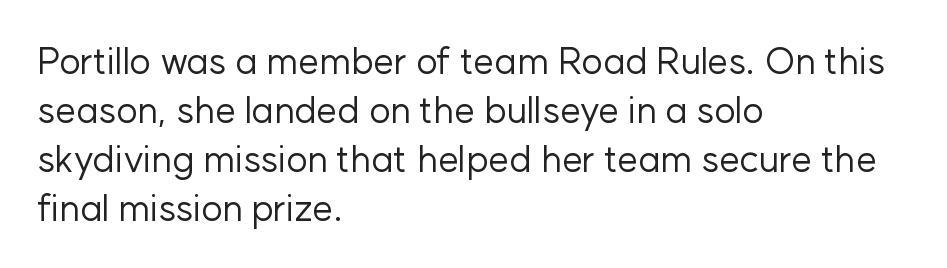
The type is set solid horizontally, with unmodified tracking. The words here are not underlined. A typesetter would call this leading conventional body-copy spacing. No heavy texture on the line: the type isn't bold. These lines are rendered in a variable-pitch font. Typographically, this falls in the sans-serif category.
